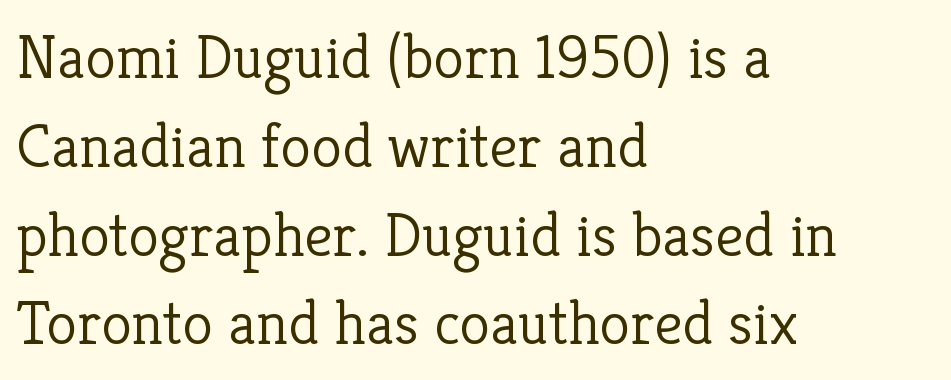
Q: Is the text bold? A: No.
Q: Is the text italic (slanted)? A: No, it is upright.
Q: Is the typeface a serif or a sans-serif typeface? A: Serif.
Q: Is the text underlined? A: No.
Q: How is the paragraph aligned? A: Left-aligned.
Q: Is the spacing between letters normal or unusually wide? A: Normal.
Q: Is the spacing between lines tight, normal or loose? A: Normal.
Q: Width (condensed, normal, or wide)? A: Normal.
Q: Stroke contrast? A: Low.
Q: x-height? A: Medium.
Q: Monospaced? A: No.
